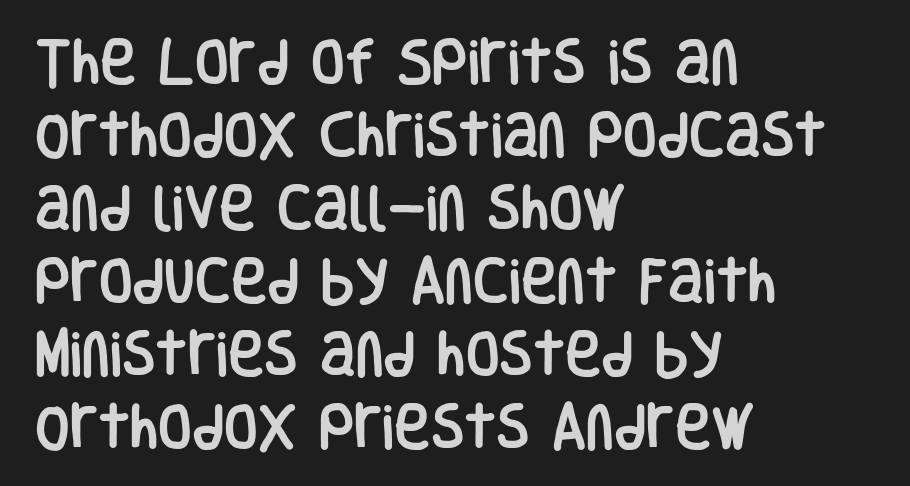
{"serif": "no", "italic": "no", "width": "condensed", "stroke_contrast": "low", "x_height": "large", "monospaced": "no", "underline": "no", "align": "left", "line_spacing": "normal", "line_spacing_ratio": 1.49, "letter_spacing": "normal", "letter_spacing_em": 0.0, "glyph_px": 49}
